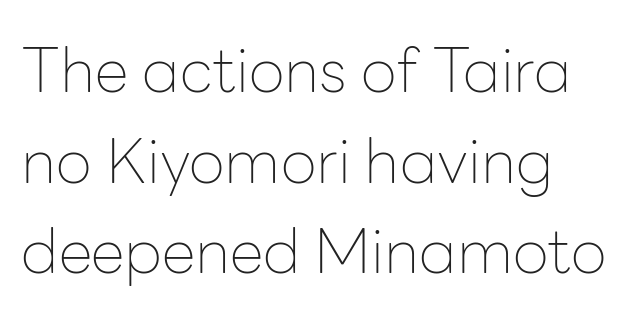
Q: Is the text bold? A: No.
Q: Is the text italic (slanted)? A: No, it is upright.
Q: Is the typeface a serif or a sans-serif typeface? A: Sans-serif.
Q: Is the text underlined? A: No.
Q: Is the spacing between letters normal or unusually wide? A: Normal.
Q: Is the spacing between lines tight, normal or loose? A: Normal.
Q: Width (condensed, normal, or wide)? A: Normal.
Q: Stroke contrast? A: Low.
Q: x-height? A: Medium.
Q: Monospaced? A: No.
